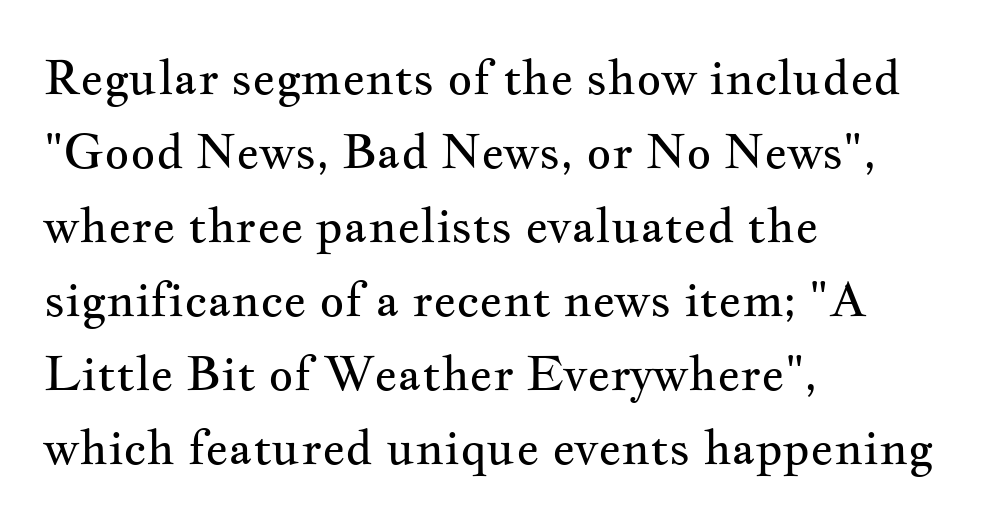
{"serif": "yes", "italic": "no", "bold": "no", "weight": "regular", "width": "wide", "stroke_contrast": "medium", "x_height": "small", "monospaced": "no", "underline": "no", "align": "left", "line_spacing": "normal", "line_spacing_ratio": 1.54, "letter_spacing": "normal", "letter_spacing_em": 0.0, "glyph_px": 48}
